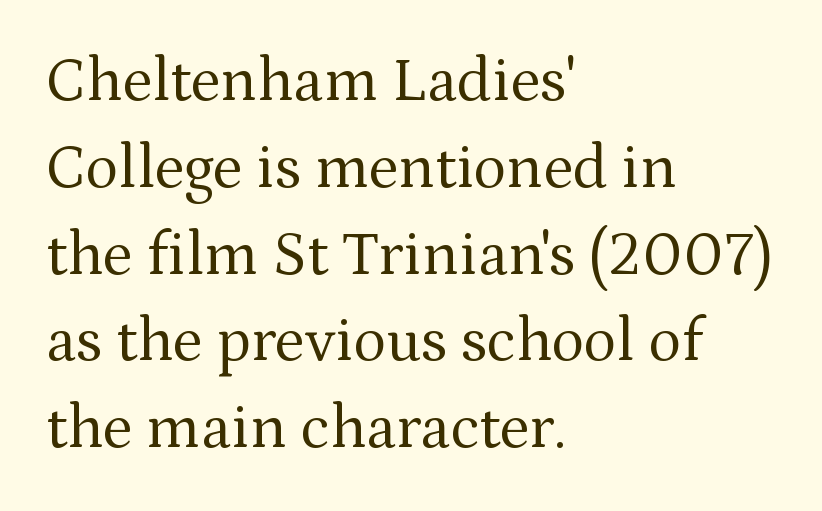
Q: Is the text bold? A: No.
Q: Is the text italic (slanted)? A: No, it is upright.
Q: Is the typeface a serif or a sans-serif typeface? A: Serif.
Q: Is the text underlined? A: No.
Q: How is the paragraph aligned? A: Left-aligned.
Q: Is the spacing between letters normal or unusually wide? A: Normal.
Q: Is the spacing between lines tight, normal or loose? A: Normal.
Q: Width (condensed, normal, or wide)? A: Normal.
Q: Stroke contrast? A: Medium.
Q: x-height? A: Medium.
Q: Monospaced? A: No.
